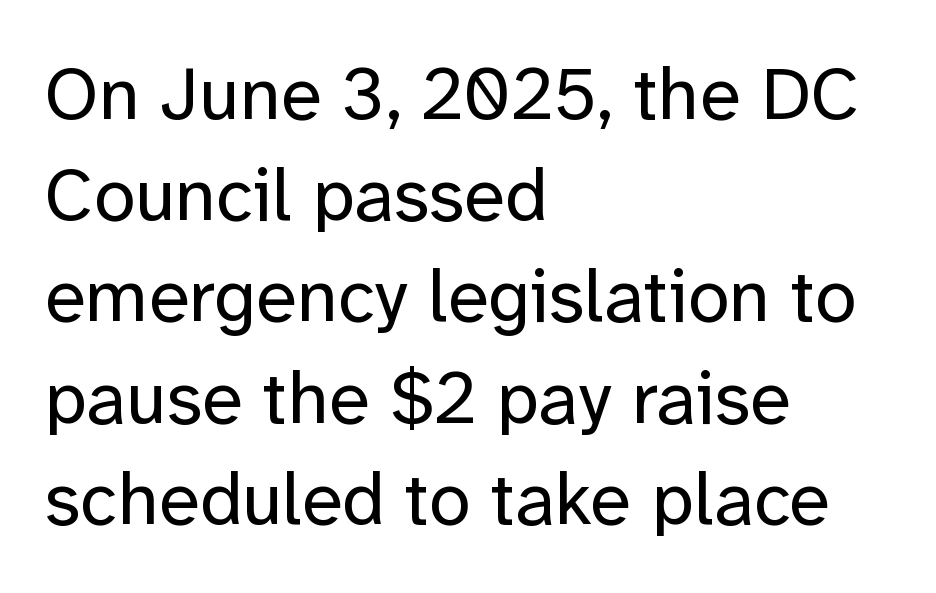
Q: Is the text bold? A: No.
Q: Is the text italic (slanted)? A: No, it is upright.
Q: Is the typeface a serif or a sans-serif typeface? A: Sans-serif.
Q: Is the text underlined? A: No.
Q: How is the paragraph aligned? A: Left-aligned.
Q: Is the spacing between letters normal or unusually wide? A: Normal.
Q: Is the spacing between lines tight, normal or loose? A: Normal.
Q: Width (condensed, normal, or wide)? A: Normal.
Q: Stroke contrast? A: Low.
Q: x-height? A: Medium.
Q: Monospaced? A: No.
